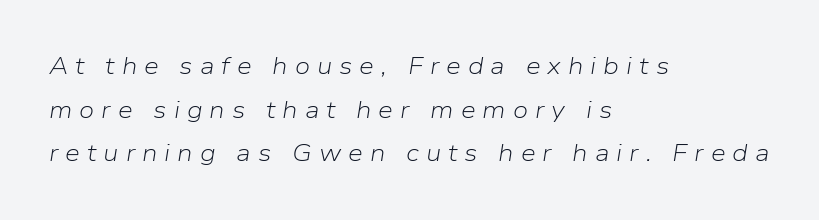
These lines stack with their left ends in a neat column. Bold? No — there's no thickening of the strokes. Is the type slanted? Yes — the strokes lean at a clear angle. The baseline area is clear. Glyph-to-glyph distance is far greater than everyday printed text.
